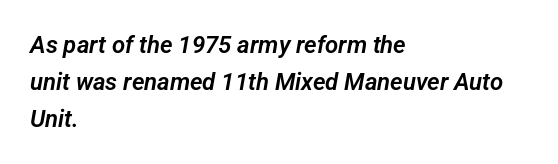
{"underline": "no", "align": "left", "line_spacing": "normal", "line_spacing_ratio": 1.55, "letter_spacing": "normal", "letter_spacing_em": 0.0, "glyph_px": 24}
